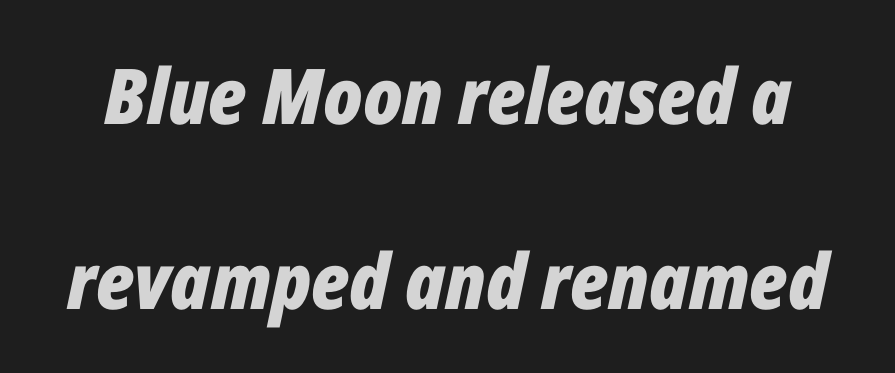
Q: Is the text bold? A: Yes.
Q: Is the text italic (slanted)? A: Yes, it leans right by about 12 degrees.
Q: Is the text underlined? A: No.
Q: Is the spacing between letters normal or unusually wide? A: Normal.
Q: Is the spacing between lines tight, normal or loose? A: Loose.
Q: Width (condensed, normal, or wide)? A: Condensed.
Q: Stroke contrast? A: Low.
Q: x-height? A: Medium.
Q: Monospaced? A: No.
